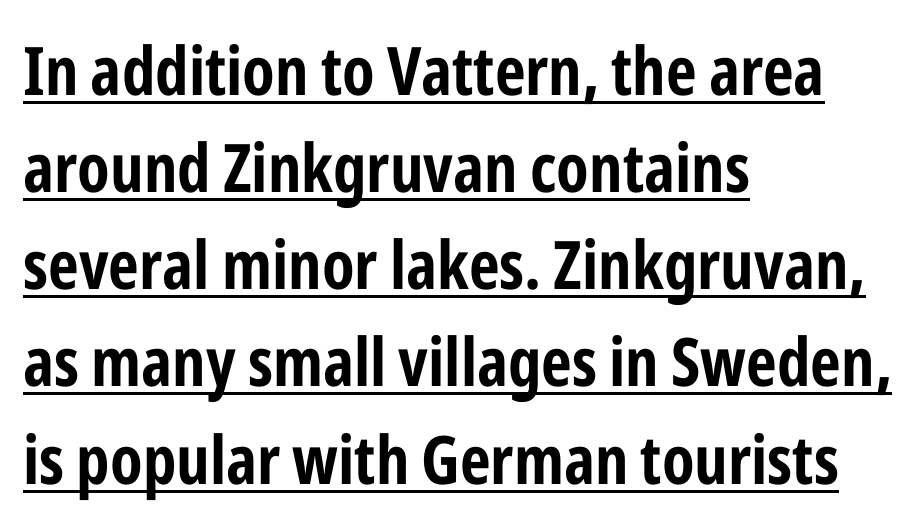
Varying glyph widths throughout — classic text-font behaviour. Reading down the column, the eye jumps a familiar distance to each next line. Does the type have serifs? No, each stem ends abruptly. How heavy is the stroke? Heavy — this is a bold. The typesetter chose a ragged-right arrangement here. Between one letter and the next there's only the usual sliver of space.
